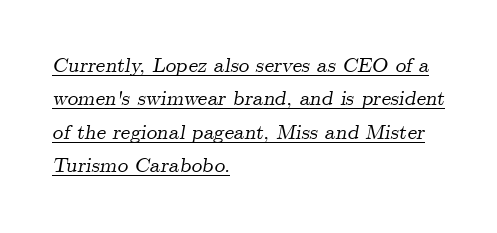
The image shows 21 px text type, italic (leaning right); set left-aligned, normal line spacing (1.59x), normal letter spacing, underlined.
